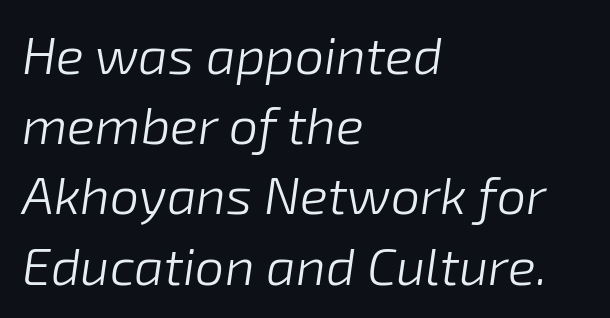
Q: Is the text bold? A: No.
Q: Is the text italic (slanted)? A: Yes, it leans right by about 8 degrees.
Q: Is the text underlined? A: No.
Q: How is the paragraph aligned? A: Left-aligned.
Q: Is the spacing between letters normal or unusually wide? A: Normal.
Q: Is the spacing between lines tight, normal or loose? A: Normal.
Q: Width (condensed, normal, or wide)? A: Normal.
Q: Stroke contrast? A: Low.
Q: x-height? A: Medium.
Q: Monospaced? A: No.
